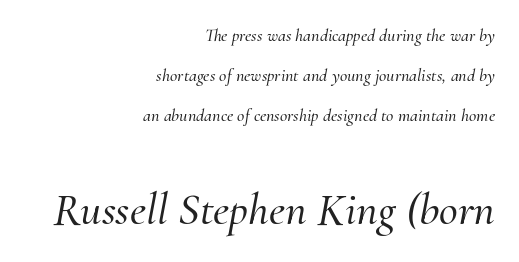
Q: Is the text italic (slanted)? A: Yes, it leans right by about 10 degrees.
Q: Is the typeface a serif or a sans-serif typeface? A: Serif.
Q: Is the text underlined? A: No.
Q: How is the paragraph aligned? A: Right-aligned.
Q: Is the spacing between letters normal or unusually wide? A: Normal.
Q: Is the spacing between lines tight, normal or loose? A: Loose.
Q: Which block of text is set in a larger size, the first (top) or the second (bottom)? A: The second (bottom) one.
Q: Width (condensed, normal, or wide)? A: Normal.
Q: Stroke contrast? A: Medium.
Q: x-height? A: Small.
Q: Monospaced? A: No.
